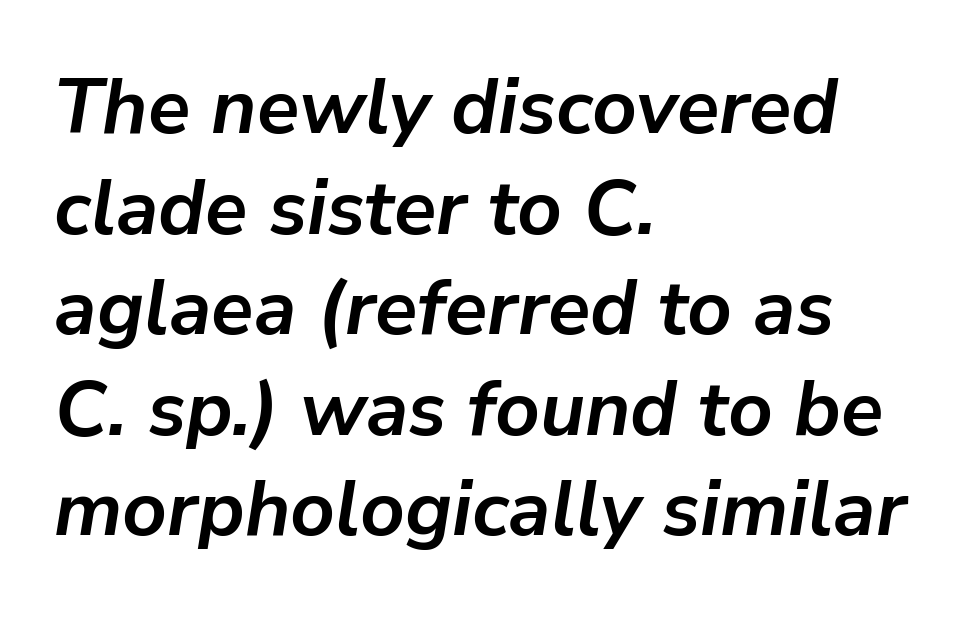
{"italic": "yes", "lean": "right", "slant_degrees": 9, "bold": "yes", "weight": "semibold", "width": "normal", "stroke_contrast": "low", "x_height": "medium", "monospaced": "no", "underline": "no", "align": "left", "line_spacing": "normal", "line_spacing_ratio": 1.29, "letter_spacing": "normal", "letter_spacing_em": 0.0, "glyph_px": 78}
